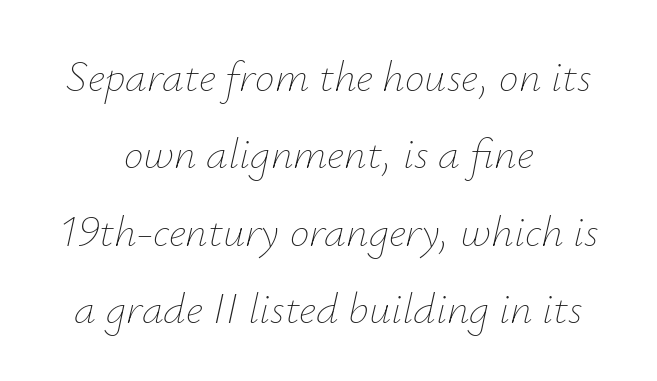
The image shows 44 px thin type, italic (leaning right); set centered, line spacing 1.76x, normal letter spacing, not underlined; low stroke contrast and a small x-height.
